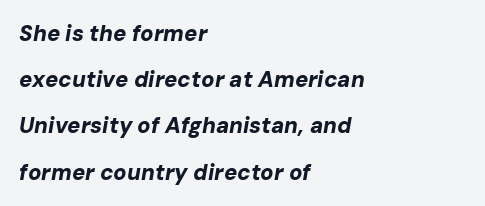
{"italic": "yes", "lean": "right", "slant_degrees": 10, "bold": "yes", "underline": "no", "align": "left", "line_spacing": "loose", "line_spacing_ratio": 2.1, "letter_spacing": "normal", "letter_spacing_em": 0.0, "glyph_px": 22}
